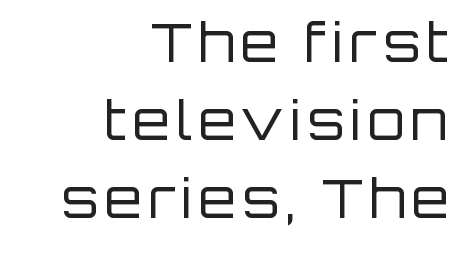
The image shows 54 px regular-weight sans-serif type, upright; set right-aligned, normal line spacing (1.44x), not underlined; low stroke contrast and a large x-height.
